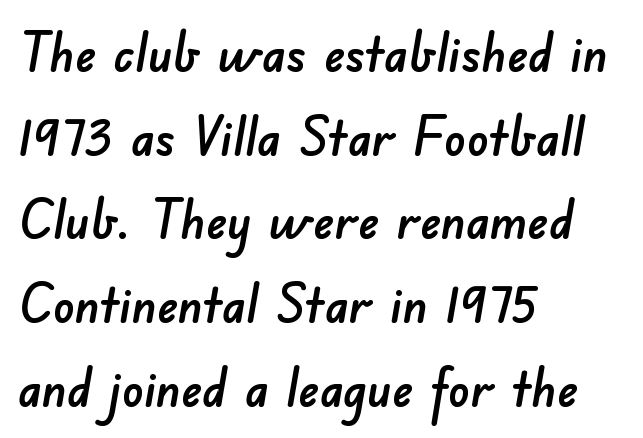
{"serif": "no", "width": "normal", "stroke_contrast": "low", "x_height": "small", "monospaced": "no", "underline": "no", "align": "left", "line_spacing": "normal", "line_spacing_ratio": 1.58, "letter_spacing": "normal", "letter_spacing_em": 0.0, "glyph_px": 53}
